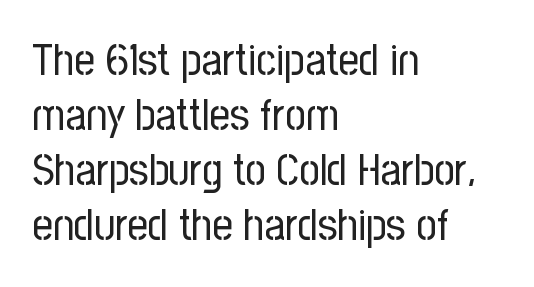
A typesetter would call this proportional, since set widths differ per character. The space beneath each line is pristine and unruled. Where is the straight margin? On the left. Is this a heavy cut? Hardly; it is regular or lighter. Regarding serifs, this sample does without them.
